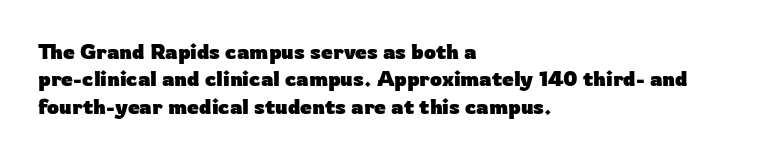
Q: Is the text bold? A: Yes.
Q: Is the text italic (slanted)? A: No, it is upright.
Q: Is the text underlined? A: No.
Q: How is the paragraph aligned? A: Left-aligned.
Q: Is the spacing between letters normal or unusually wide? A: Normal.
Q: Is the spacing between lines tight, normal or loose? A: Normal.
